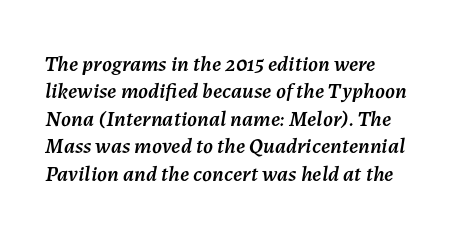
Q: Is the text italic (slanted)? A: Yes, it leans right by about 7 degrees.
Q: Is the text underlined? A: No.
Q: How is the paragraph aligned? A: Left-aligned.
Q: Is the spacing between letters normal or unusually wide? A: Normal.
Q: Is the spacing between lines tight, normal or loose? A: Normal.
